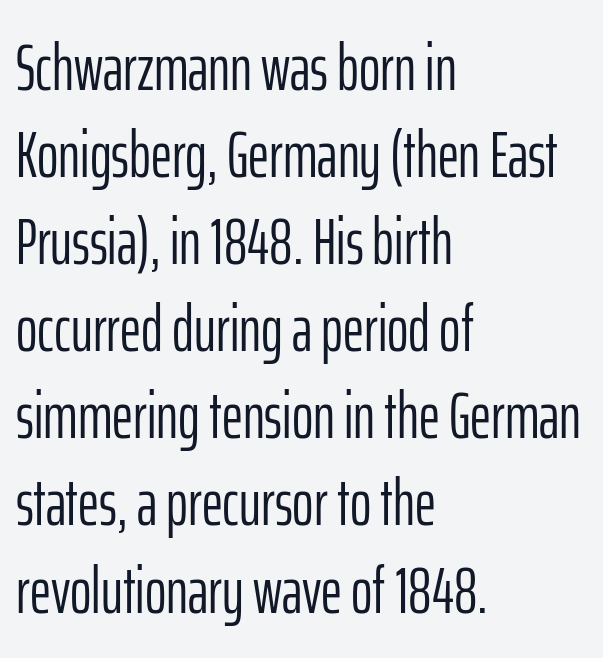
{"serif": "no", "italic": "no", "bold": "no", "weight": "light", "width": "condensed", "stroke_contrast": "low", "x_height": "medium", "monospaced": "no", "underline": "no", "align": "left", "line_spacing": "normal", "line_spacing_ratio": 1.34, "letter_spacing": "normal", "letter_spacing_em": 0.0, "glyph_px": 65}
